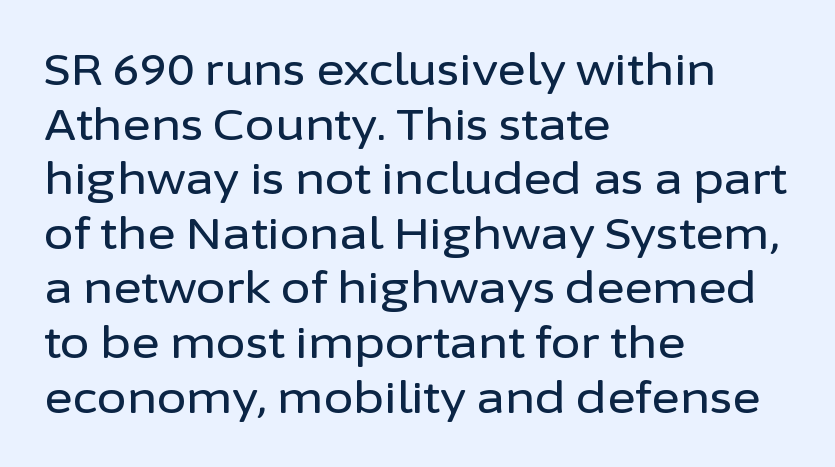
{"serif": "no", "italic": "no", "width": "normal", "stroke_contrast": "low", "x_height": "medium", "monospaced": "no", "underline": "no", "align": "left", "line_spacing": "normal", "line_spacing_ratio": 1.27, "letter_spacing": "normal", "letter_spacing_em": 0.0, "glyph_px": 43}
